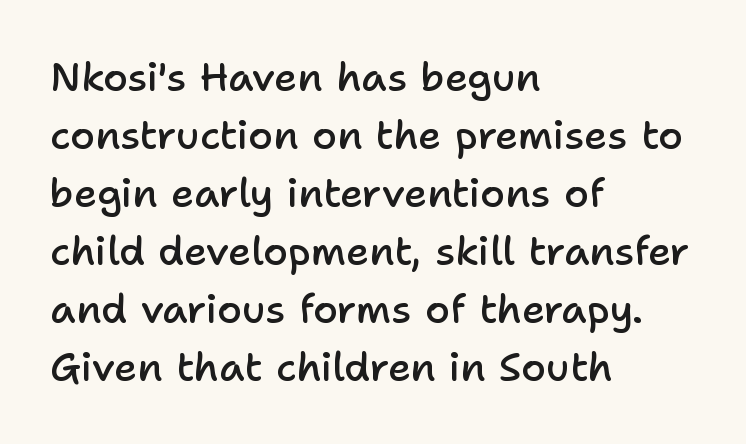
The font is running at a semibold setting, under full bold. No extra tracking has been applied to these lines. Style check: upright. Interline gaps are of average width in this sample. The face used here is proportionally spaced, like ordinary book or web type.
